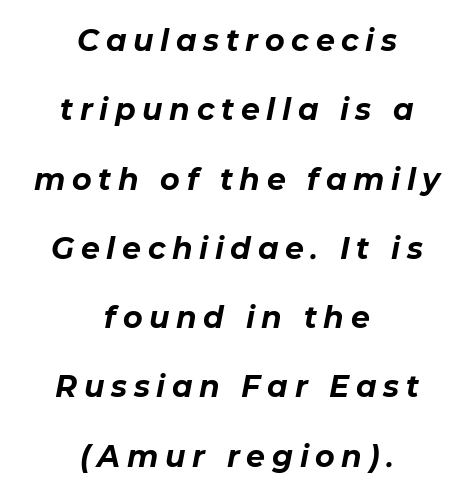
Q: Is the text bold? A: Yes.
Q: Is the text italic (slanted)? A: Yes, it leans right by about 11 degrees.
Q: Is the text underlined? A: No.
Q: How is the paragraph aligned? A: Centered.
Q: Is the spacing between letters normal or unusually wide? A: Unusually wide.
Q: Is the spacing between lines tight, normal or loose? A: Loose.
Q: Width (condensed, normal, or wide)? A: Normal.
Q: Stroke contrast? A: Low.
Q: x-height? A: Medium.
Q: Monospaced? A: No.
